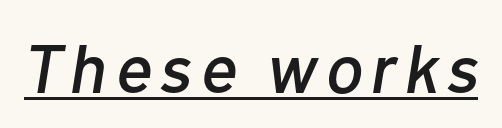
Notice how the stems are inclined rather than vertical — that's the hallmark of italics. Spacing verdict: proportional, widths tailored to each character. Compared with undecorated copy, this sample adds a rule below the words.
